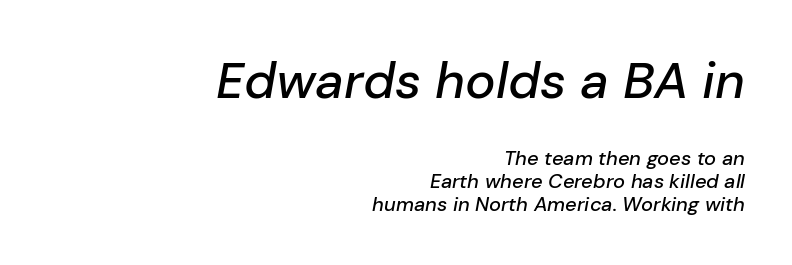
The rendering uses natural spacing where letterforms have individual widths. Only glyphs here, with clear space below each row. Students, note that the glyphs here touch the page at normal intervals. The rendering shrinks the type as you move from the upper chunk to the lower. Casual observation: everything's shoved over to the right. Every character sits at an angle, as italics do.
